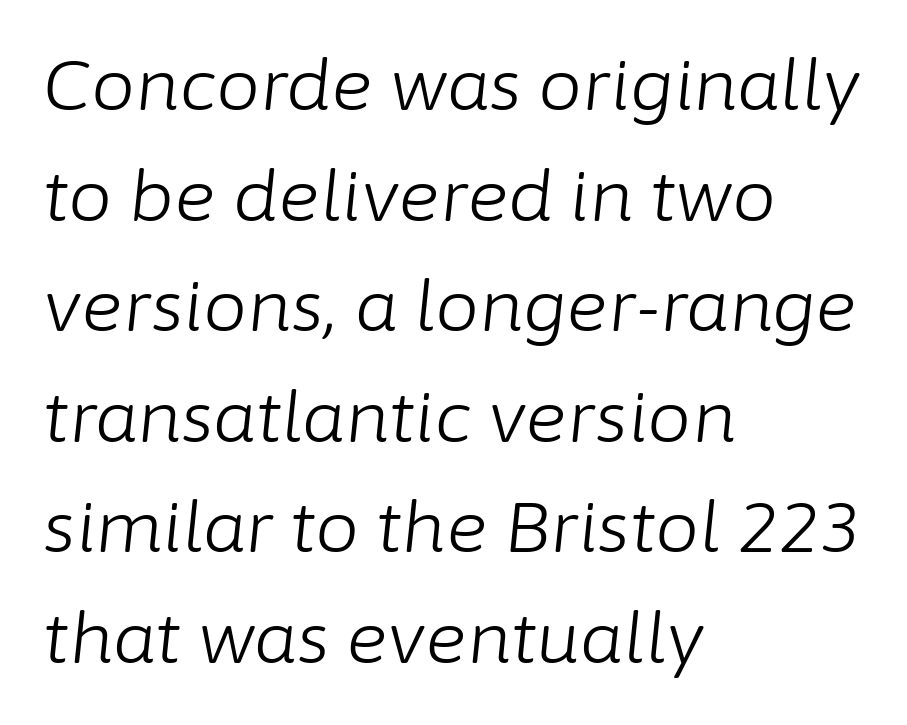
Q: Is the text bold? A: No.
Q: Is the text italic (slanted)? A: Yes, it leans right by about 6 degrees.
Q: Is the text underlined? A: No.
Q: How is the paragraph aligned? A: Left-aligned.
Q: Is the spacing between letters normal or unusually wide? A: Normal.
Q: Is the spacing between lines tight, normal or loose? A: Normal.
Q: Width (condensed, normal, or wide)? A: Normal.
Q: Stroke contrast? A: Low.
Q: x-height? A: Medium.
Q: Monospaced? A: No.
